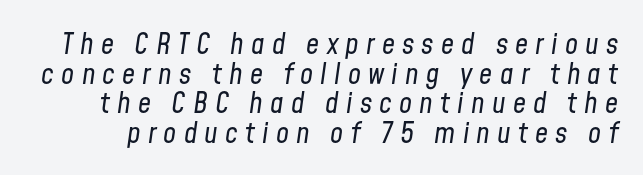
Q: Is the text bold? A: No.
Q: Is the text italic (slanted)? A: Yes, it leans right by about 8 degrees.
Q: Is the text underlined? A: No.
Q: Is the spacing between letters normal or unusually wide? A: Unusually wide.
Q: Is the spacing between lines tight, normal or loose? A: Tight.
Q: Width (condensed, normal, or wide)? A: Condensed.
Q: Stroke contrast? A: Low.
Q: x-height? A: Medium.
Q: Monospaced? A: No.
